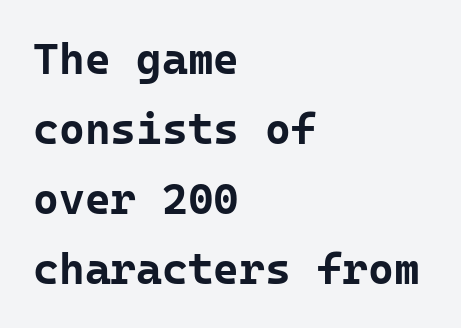
Monospaced: the letters line up in strict vertical columns. Leading: standard. Upright lettering throughout. The string is rendered with underlining switched off. Does extra space separate the letters? No, they use regular spacing.
